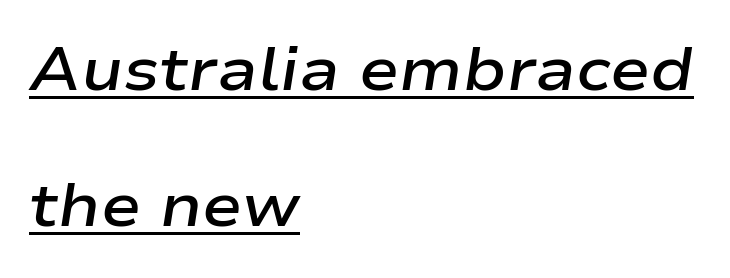
The image shows 60 px semibold, wide type, italic (leaning right); set left-aligned, loose line spacing (2.27x), normal letter spacing, underlined; low stroke contrast and a medium x-height.
